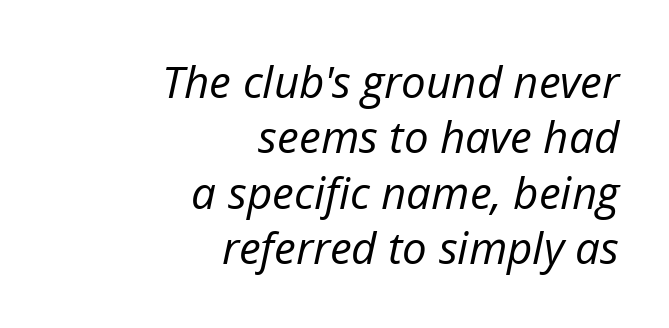
The image shows 44 px regular-weight type, italic (leaning right); set right-aligned, normal line spacing (1.26x), normal letter spacing, not underlined; low stroke contrast and a medium x-height.
